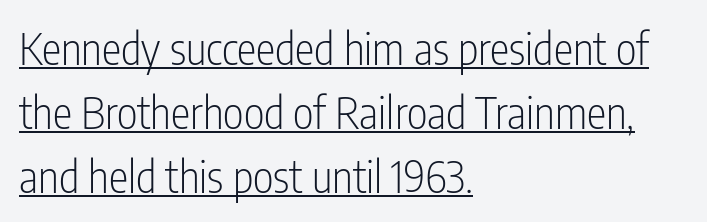
Look at the bottom of the vertical strokes: they stop flat, with no serifs. Short note: letters normally spaced. What decoration does the sample have? An underline. Typeset ragged right — the left edge is the straight one.
